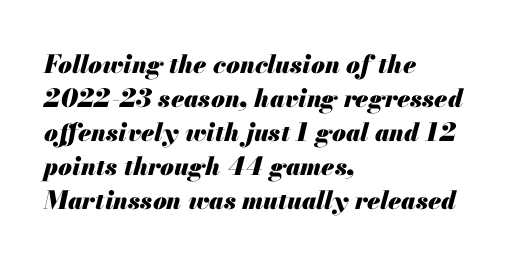
{"italic": "yes", "lean": "right", "slant_degrees": 13, "bold": "yes", "underline": "no", "align": "left", "line_spacing": "normal", "line_spacing_ratio": 1.36, "letter_spacing": "normal", "letter_spacing_em": 0.0, "glyph_px": 25}
